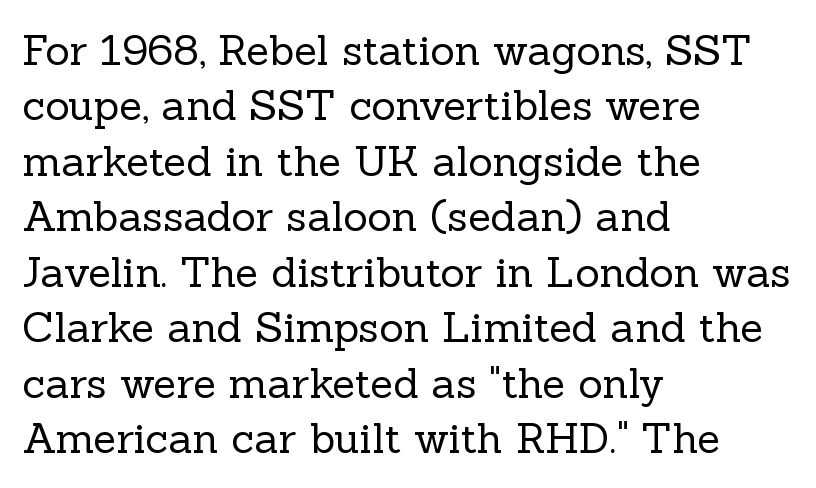
The rendering anchors every line to the left-hand side. You could call the tracking neutral — neither tight nor loose. Quick note: interline space is typical. The passage shown is typed in a proportional face where columns would drift.
